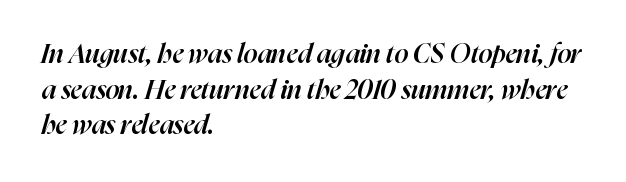
The image shows 27 px text type, italic (leaning right); set left-aligned, normal line spacing (1.32x), normal letter spacing, not underlined.
